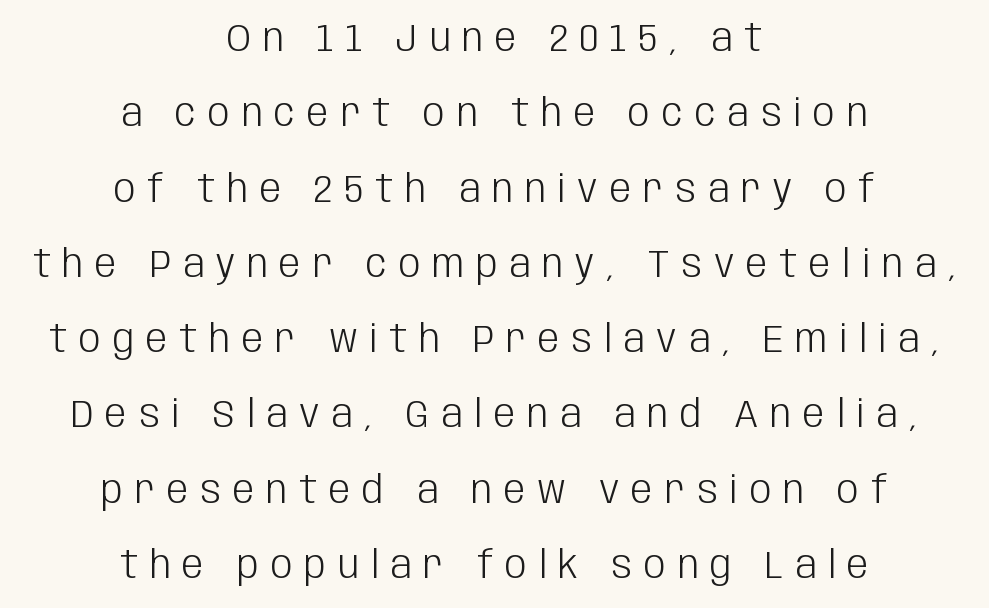
The image shows 39 px light, condensed sans-serif type, upright; set centered, loose line spacing (1.93x), unusually wide letter spacing (+0.3 em), not underlined; low stroke contrast and a large x-height.
